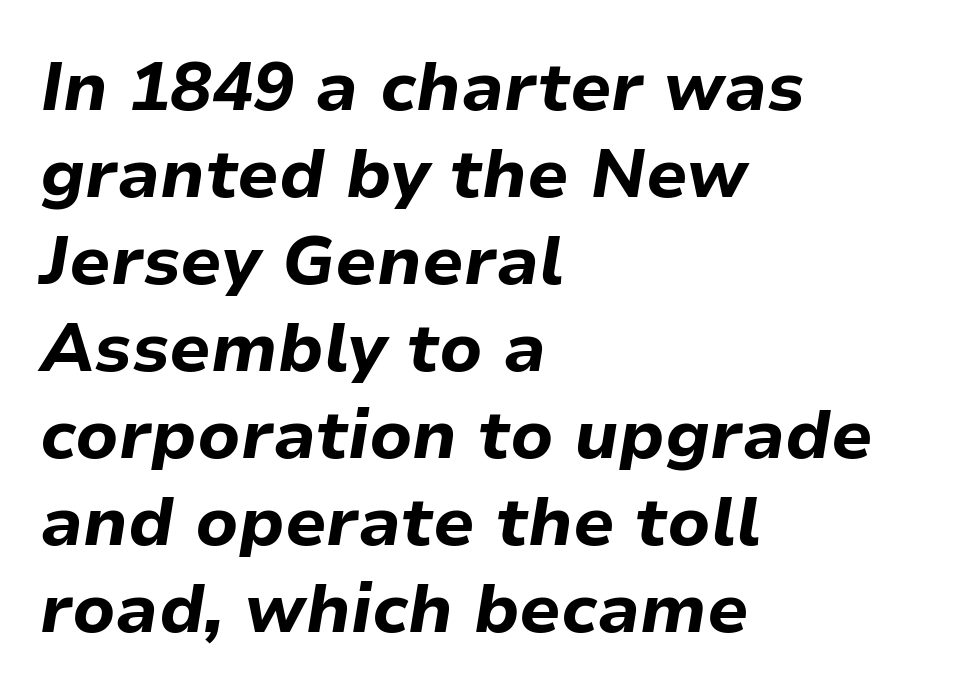
Does the lettering tilt? It does — this is italic. The compositor pushed each line to the left boundary. The face used here has the dense, thick strokes of a bold. Evenly set lines give the paragraph a standard silhouette.
